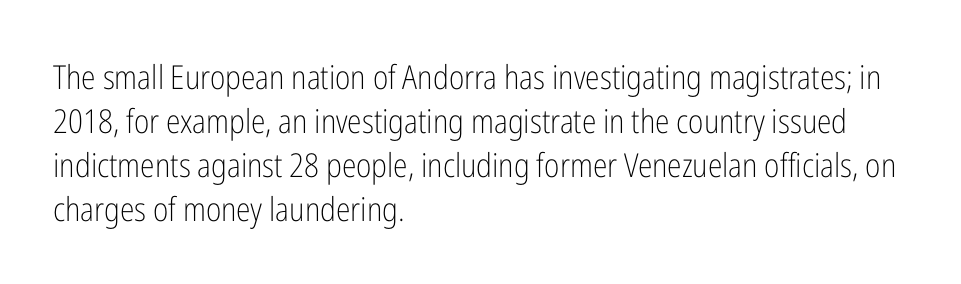
Q: Is the text bold? A: No.
Q: Is the text italic (slanted)? A: No, it is upright.
Q: Is the typeface a serif or a sans-serif typeface? A: Sans-serif.
Q: Is the text underlined? A: No.
Q: How is the paragraph aligned? A: Left-aligned.
Q: Is the spacing between letters normal or unusually wide? A: Normal.
Q: Is the spacing between lines tight, normal or loose? A: Normal.
Q: Width (condensed, normal, or wide)? A: Condensed.
Q: Stroke contrast? A: Low.
Q: x-height? A: Medium.
Q: Monospaced? A: No.
